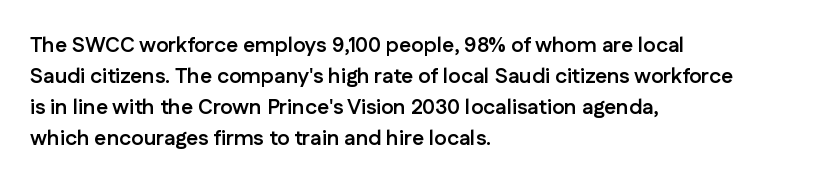
The image shows 21 px bold type, upright; set left-aligned, normal line spacing (1.48x), normal letter spacing, not underlined.
